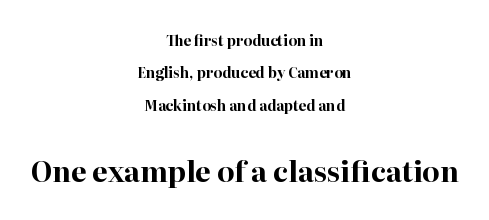
Q: Is the text bold? A: Yes.
Q: Is the text italic (slanted)? A: No, it is upright.
Q: Is the typeface a serif or a sans-serif typeface? A: Serif.
Q: Is the text underlined? A: No.
Q: How is the paragraph aligned? A: Centered.
Q: Is the spacing between letters normal or unusually wide? A: Normal.
Q: Is the spacing between lines tight, normal or loose? A: Loose.
Q: Which block of text is set in a larger size, the first (top) or the second (bottom)? A: The second (bottom) one.
Q: Width (condensed, normal, or wide)? A: Normal.
Q: Stroke contrast? A: High.
Q: x-height? A: Medium.
Q: Monospaced? A: No.
